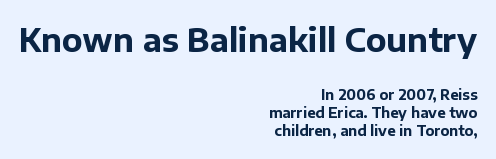
Q: Is the text bold? A: Yes.
Q: Is the text italic (slanted)? A: No, it is upright.
Q: Is the typeface a serif or a sans-serif typeface? A: Sans-serif.
Q: Is the text underlined? A: No.
Q: How is the paragraph aligned? A: Right-aligned.
Q: Is the spacing between letters normal or unusually wide? A: Normal.
Q: Is the spacing between lines tight, normal or loose? A: Normal.
Q: Which block of text is set in a larger size, the first (top) or the second (bottom)? A: The first (top) one.
Q: Width (condensed, normal, or wide)? A: Normal.
Q: Stroke contrast? A: Low.
Q: x-height? A: Medium.
Q: Monospaced? A: No.
